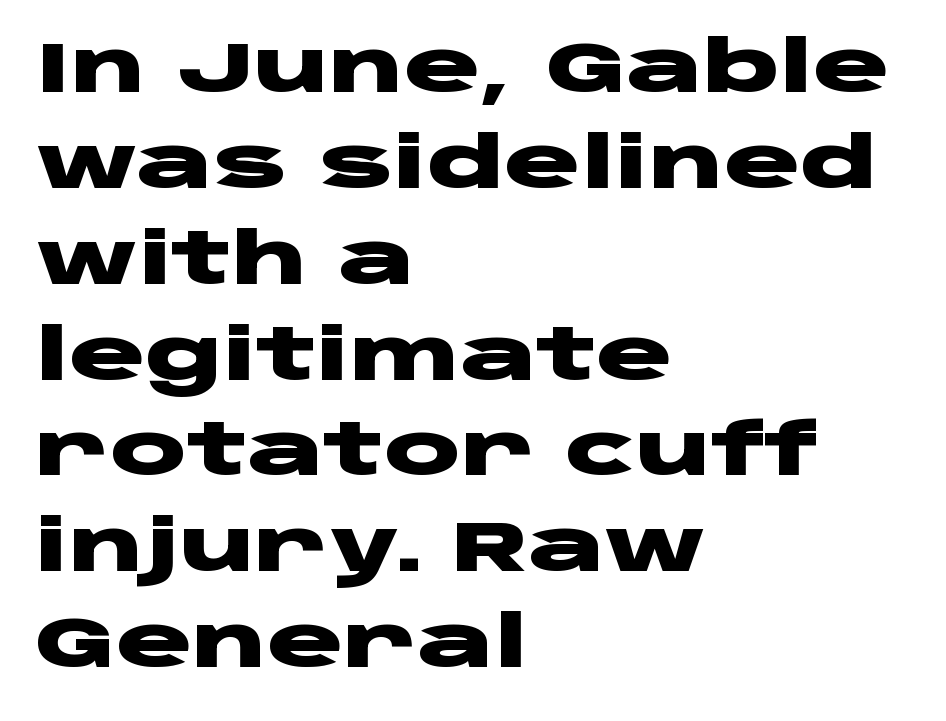
The image shows 71 px heavy, wide sans-serif type, upright; set left-aligned, normal line spacing (1.35x), normal letter spacing, not underlined; low stroke contrast and a large x-height.
